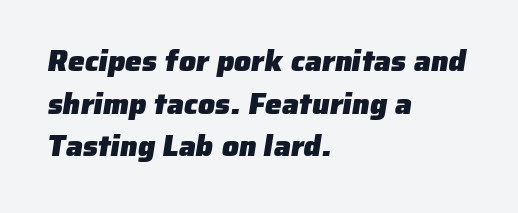
The image shows 30 px heavy sans-serif type; set left-aligned, normal line spacing (1.42x), normal letter spacing, not underlined; low stroke contrast and a medium x-height.
